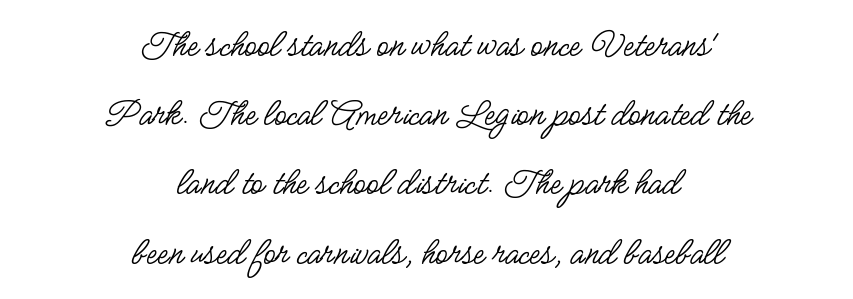
Q: Is the text bold? A: No.
Q: Is the text italic (slanted)? A: Yes.
Q: Is the typeface a serif or a sans-serif typeface? A: Sans-serif.
Q: Is the text underlined? A: No.
Q: How is the paragraph aligned? A: Centered.
Q: Is the spacing between letters normal or unusually wide? A: Normal.
Q: Width (condensed, normal, or wide)? A: Condensed.
Q: Stroke contrast? A: Low.
Q: x-height? A: Small.
Q: Monospaced? A: No.
